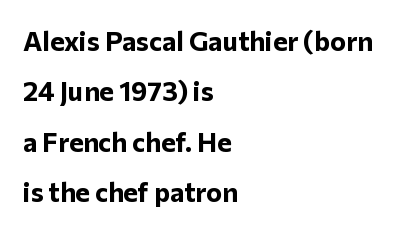
These lines are set flush left with a ragged right edge. Do the letters lean? They stand straight. The rendering keeps characters at their native spacing. In terms of weight, the rendering is a true, heavy bold. The glyphs are unaccompanied by any horizontal stroke below them.
